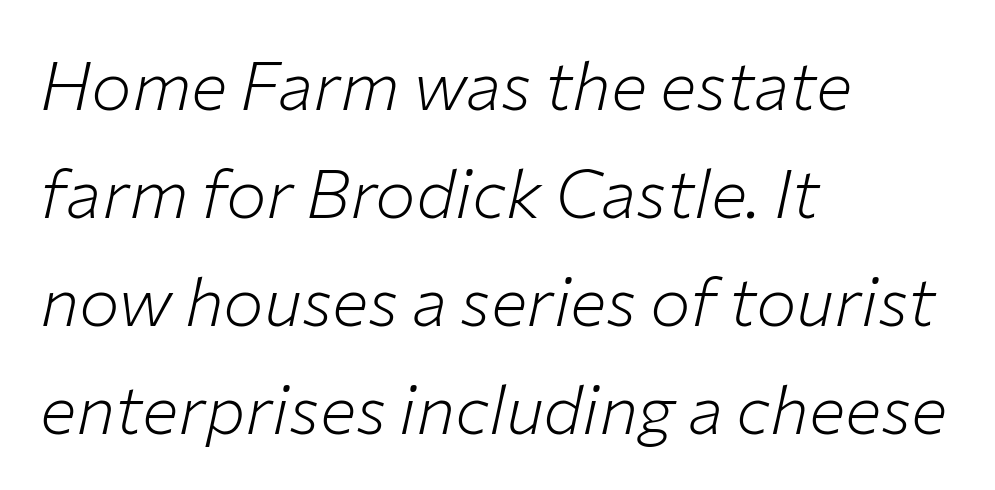
Q: Is the text bold? A: No.
Q: Is the text italic (slanted)? A: Yes, it leans right by about 12 degrees.
Q: Is the text underlined? A: No.
Q: How is the paragraph aligned? A: Left-aligned.
Q: Is the spacing between letters normal or unusually wide? A: Normal.
Q: Is the spacing between lines tight, normal or loose? A: Normal.
Q: Width (condensed, normal, or wide)? A: Normal.
Q: Stroke contrast? A: Low.
Q: x-height? A: Medium.
Q: Monospaced? A: No.
